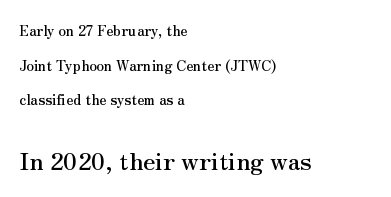
The image shows 24 px text type, upright; set left-aligned, loose line spacing (2.48x), normal letter spacing, not underlined; the second (bottom) block is 1.71x larger.
